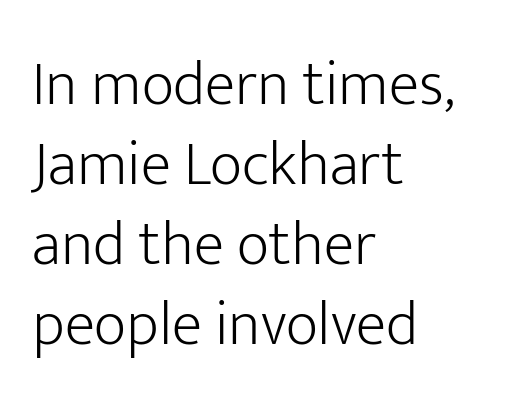
Each new line begins a customary step beneath the previous one. The letterforms sit at book weight or below. This rendering leaves character spacing at its baseline value. The paragraph has a hard left edge and a soft right edge. Does the lettering tilt? It doesn't — this is upright. A bare baseline throughout the passage.
